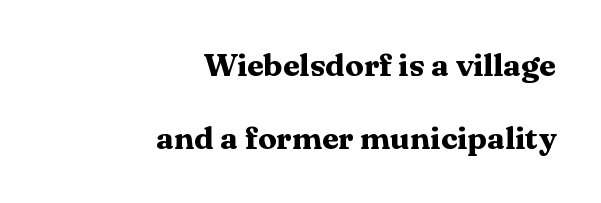
Q: Is the text bold? A: Yes.
Q: Is the text italic (slanted)? A: No, it is upright.
Q: Is the typeface a serif or a sans-serif typeface? A: Serif.
Q: Is the text underlined? A: No.
Q: How is the paragraph aligned? A: Right-aligned.
Q: Is the spacing between letters normal or unusually wide? A: Normal.
Q: Is the spacing between lines tight, normal or loose? A: Loose.
Q: Width (condensed, normal, or wide)? A: Wide.
Q: Stroke contrast? A: Medium.
Q: x-height? A: Medium.
Q: Monospaced? A: No.
